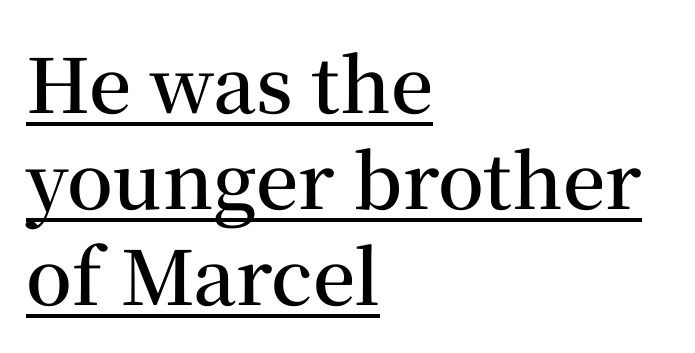
Q: Is the text bold? A: Semi-bold.
Q: Is the text italic (slanted)? A: No, it is upright.
Q: Is the typeface a serif or a sans-serif typeface? A: Serif.
Q: Is the text underlined? A: Yes.
Q: How is the paragraph aligned? A: Left-aligned.
Q: Is the spacing between letters normal or unusually wide? A: Normal.
Q: Is the spacing between lines tight, normal or loose? A: Normal.
Q: Width (condensed, normal, or wide)? A: Normal.
Q: Stroke contrast? A: Medium.
Q: x-height? A: Medium.
Q: Monospaced? A: No.
